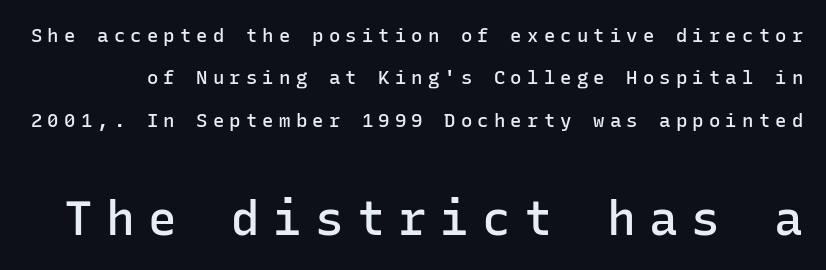
The image shows 48 px semibold sans-serif type, upright, monospaced; set loose line spacing (2.23x), unusually wide letter spacing (+0.27 em), not underlined; the second (bottom) block is 2.53x larger; low stroke contrast and a medium x-height.
